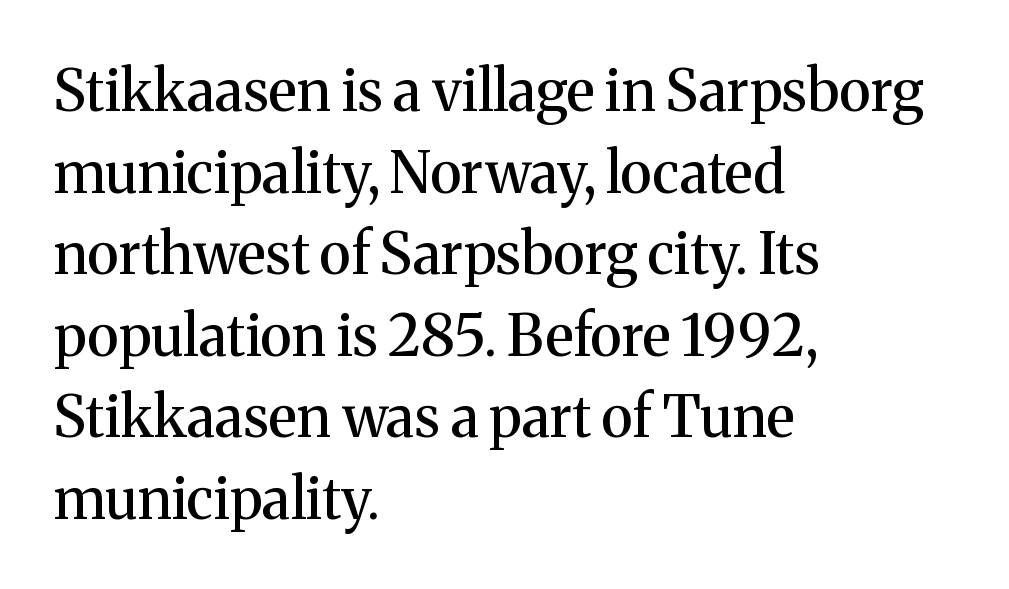
The image shows 57 px serif type, upright; set left-aligned, normal line spacing (1.43x), normal letter spacing, not underlined; medium stroke contrast and a medium x-height.
